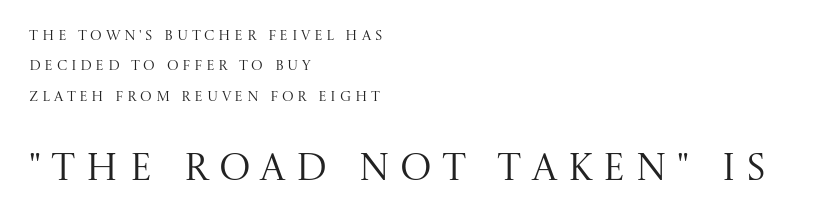
Serif or sans? Serif — the stroke terminals have little feet. Short note: letters widely spaced. Leading is clearly above the norm, producing a sparse column. The following chunk of copy outweighs the initial chunk in type size. Lines of text with bare space underneath.
